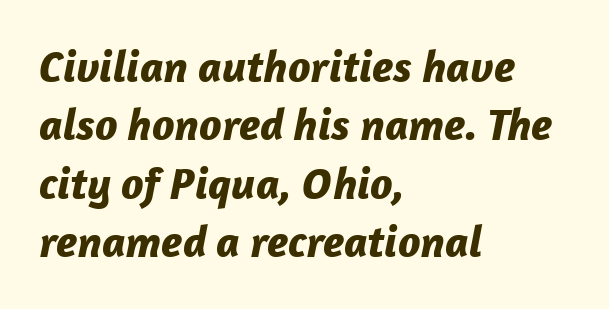
The passage shown stacks its lines at a standard gap. Heavy, bold letterforms. Observe the lean: these are italic letterforms. The face used here is proportionally spaced, like ordinary book or web type.
